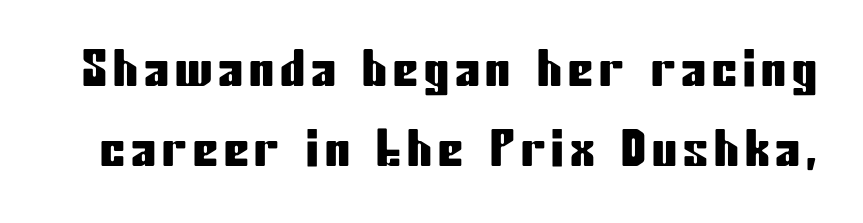
The image shows 50 px condensed sans-serif type, upright; set normal line spacing (1.61x), not underlined; low stroke contrast and a medium x-height.
